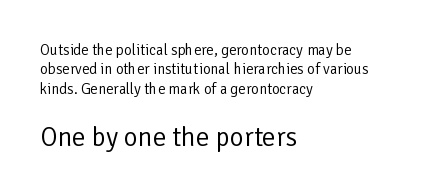
The image shows 27 px text type, upright; set left-aligned, normal line spacing (1.29x), normal letter spacing, not underlined; the second (bottom) block is 1.8x larger.
